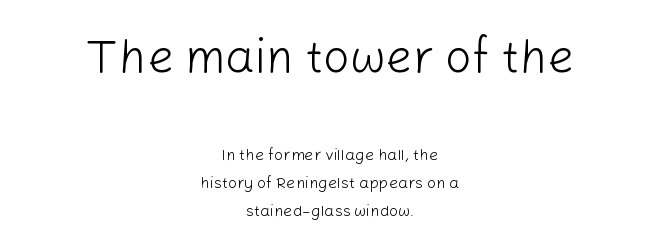
{"serif": "no", "italic": "no", "bold": "no", "weight": "light", "width": "normal", "stroke_contrast": "low", "x_height": "medium", "monospaced": "no", "underline": "no", "align": "center", "line_spacing_ratio": 1.77, "letter_spacing": "normal", "letter_spacing_em": 0.0, "larger_block": "first", "size_ratio": 2.94, "glyph_px": 47}
